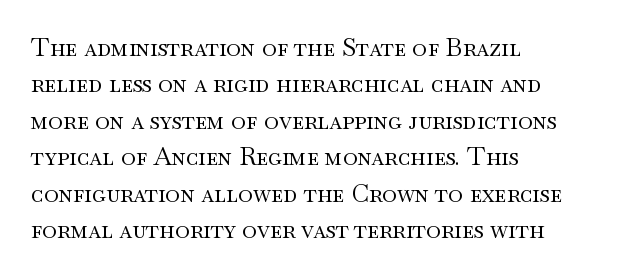
The image shows 25 px text type, upright; set left-aligned, normal line spacing (1.46x), normal letter spacing, not underlined.
